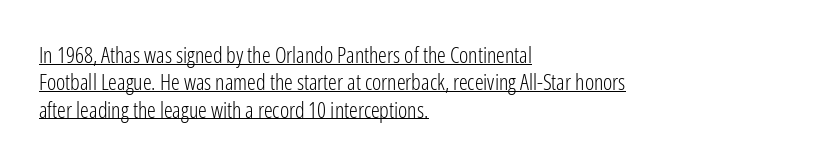
Stems here are at most as thick as an everyday book face. Posture: straight, roman, zero tilt. Observe the ordinary spacing: letters are neighbours, not strangers. In designer terms, the underline attribute is active on this setting. Left-aligned paragraph, ragged on the right.
